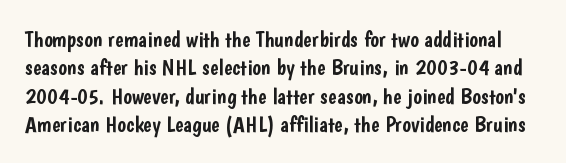
The line texture is even and compact thanks to regular tracking. Unmarked baselines from the first word to the last. Characters remain perfectly vertical along every line.
